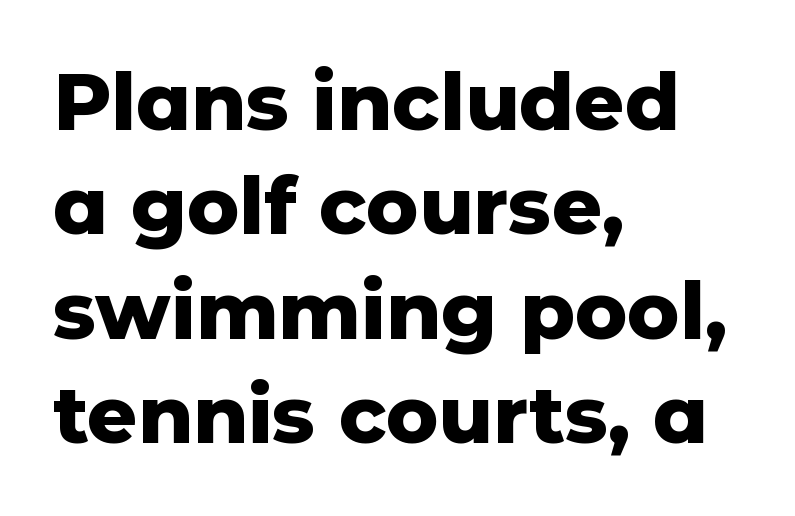
The image shows 79 px heavy sans-serif type, upright; set left-aligned, normal line spacing (1.32x), normal letter spacing, not underlined; low stroke contrast and a medium x-height.
